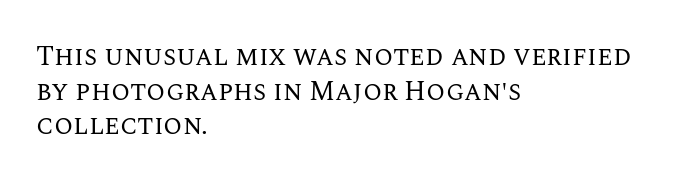
{"italic": "no", "bold": "no", "underline": "no", "align": "left", "line_spacing": "normal", "line_spacing_ratio": 1.28, "letter_spacing": "normal", "letter_spacing_em": 0.0, "glyph_px": 27}
